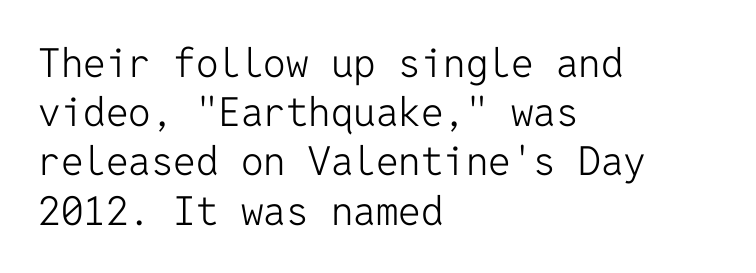
Q: Is the text bold? A: No.
Q: Is the text italic (slanted)? A: No, it is upright.
Q: Is the typeface a serif or a sans-serif typeface? A: Sans-serif.
Q: Is the text underlined? A: No.
Q: How is the paragraph aligned? A: Left-aligned.
Q: Is the spacing between letters normal or unusually wide? A: Normal.
Q: Width (condensed, normal, or wide)? A: Normal.
Q: Stroke contrast? A: Low.
Q: x-height? A: Medium.
Q: Monospaced? A: Yes.
